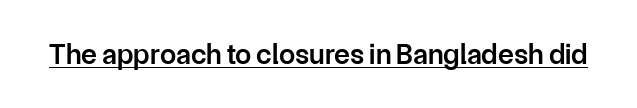
The image shows 29 px semibold sans-serif type, upright; set normal letter spacing, underlined; low stroke contrast and a medium x-height.
